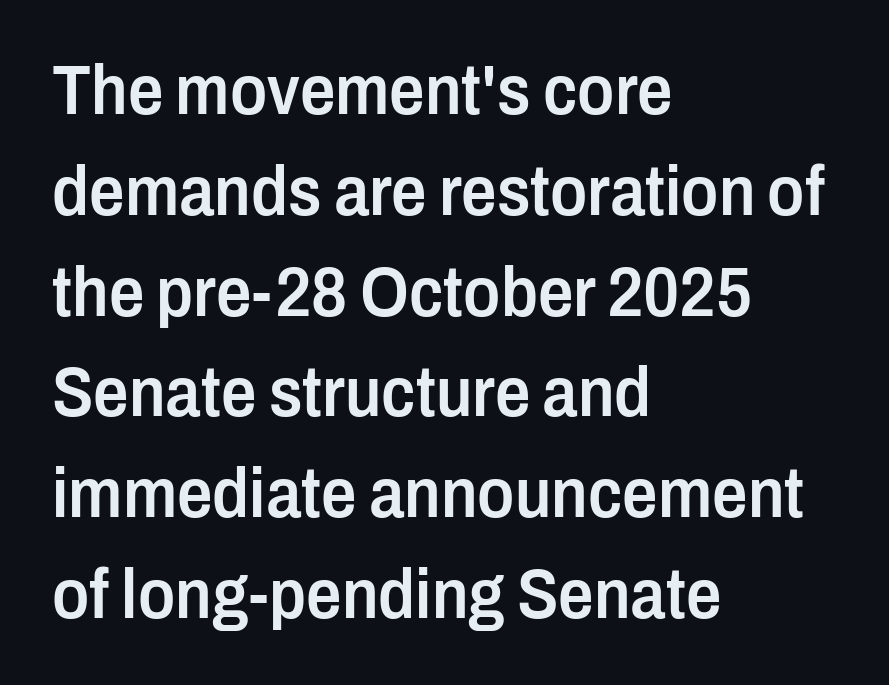
The rendering keeps characters at their native spacing. A typesetter would mark this as roman, not italic. Do the characters align in a grid? No, the font is proportional. The designer left line spacing at the default. A sans-serif font was chosen for this passage.
